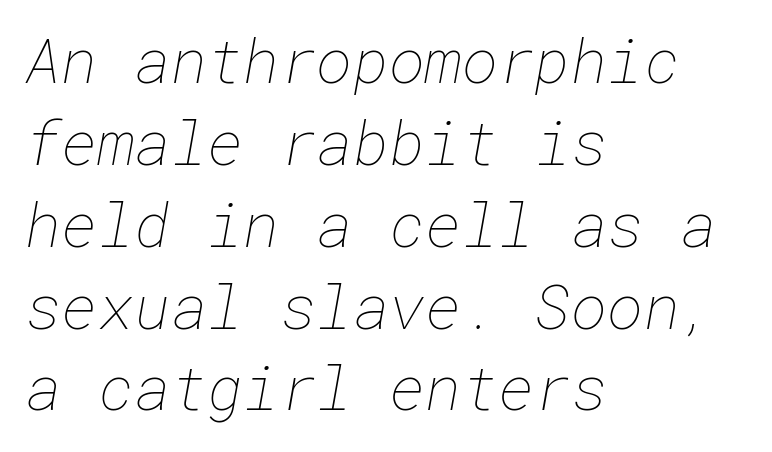
The paragraph shown leans on its left margin. These glyphs show unthickened strokes, regular width or finer. Summary of vertical rhythm: regular, with standard interline spacing. Short note: letters normally spaced.
